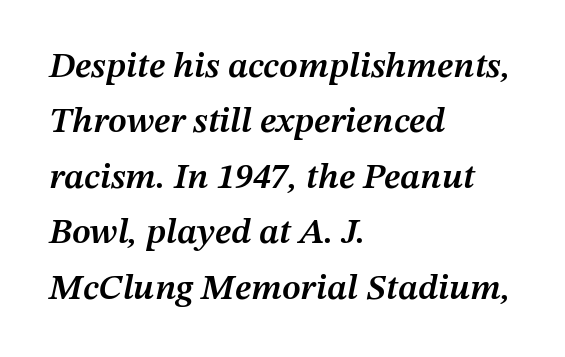
No word sits above an underline. The paragraph has a hard left edge and a soft right edge. A typesetter would call this leading conventional body-copy spacing. The gaps between neighbouring characters are ordinary and unremarkable. The whole block is typeset with a tilt. What weight is shown? A semibold, between regular and bold.
